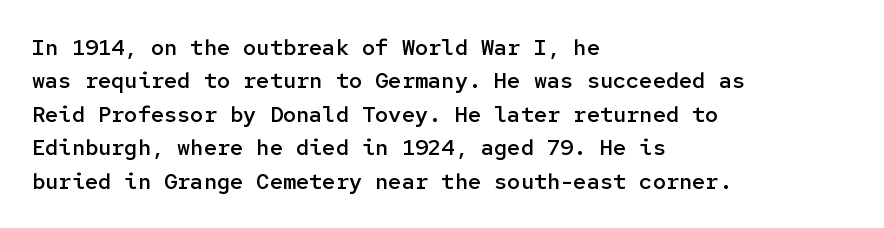
Q: Is the text bold? A: Semi-bold.
Q: Is the text italic (slanted)? A: No, it is upright.
Q: Is the text underlined? A: No.
Q: How is the paragraph aligned? A: Left-aligned.
Q: Is the spacing between letters normal or unusually wide? A: Normal.
Q: Is the spacing between lines tight, normal or loose? A: Normal.
